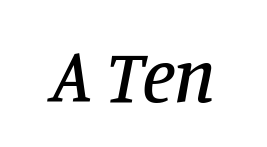
The image shows 76 px serif type, italic (leaning right); set normal letter spacing, not underlined; low stroke contrast and a large x-height.
